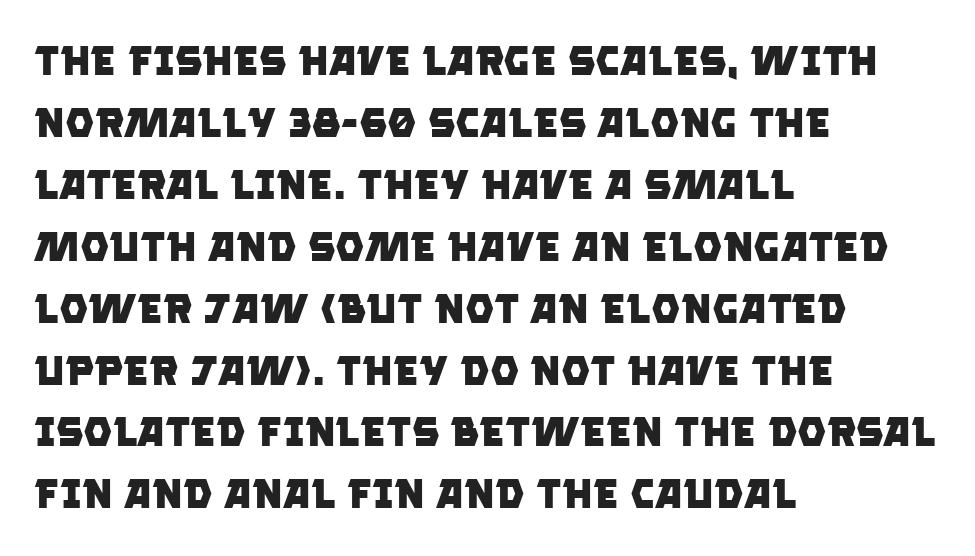
{"serif": "no", "bold": "yes", "weight": "heavy", "width": "normal", "stroke_contrast": "low", "x_height": "large", "monospaced": "no", "underline": "no", "align": "left", "line_spacing": "normal", "line_spacing_ratio": 1.51, "letter_spacing": "normal", "letter_spacing_em": 0.0, "glyph_px": 41}
